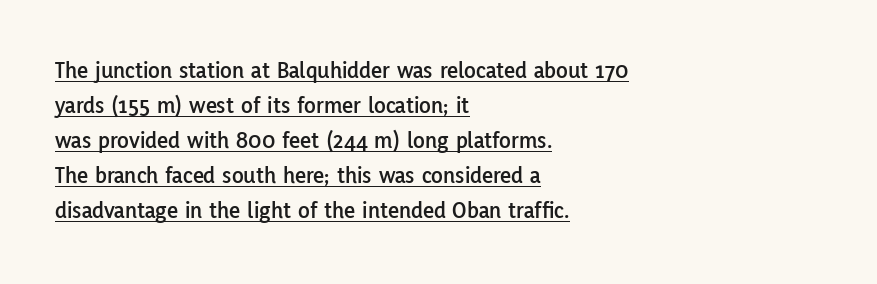
The image shows 24 px text type, upright; set left-aligned, normal line spacing (1.46x), normal letter spacing, underlined.
